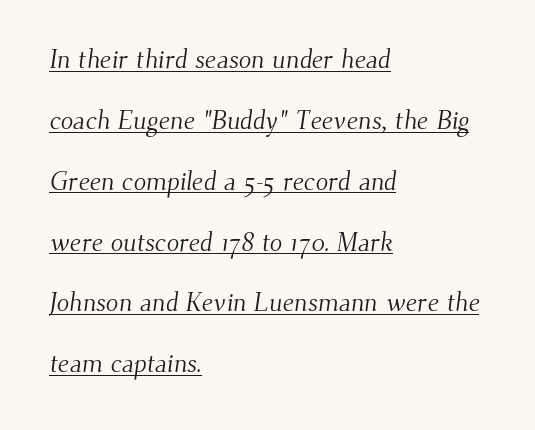
The image shows 26 px text type; set left-aligned, loose line spacing (2.34x), normal letter spacing, underlined.
